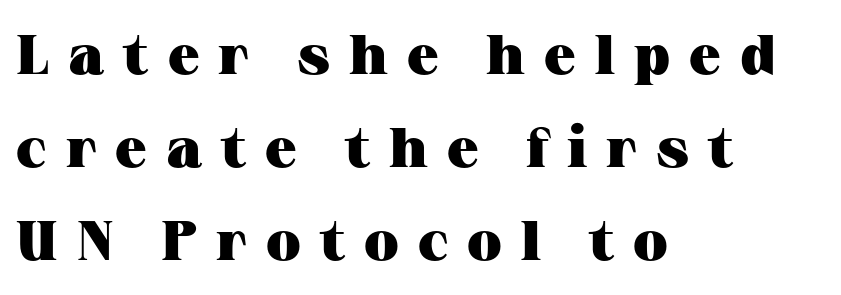
A roman cut, with each character standing at attention. The tracking jumps out immediately: characters are airy and widely separated. Descender tails drop into unmarked territory. The passage shown is emphatically bold.
